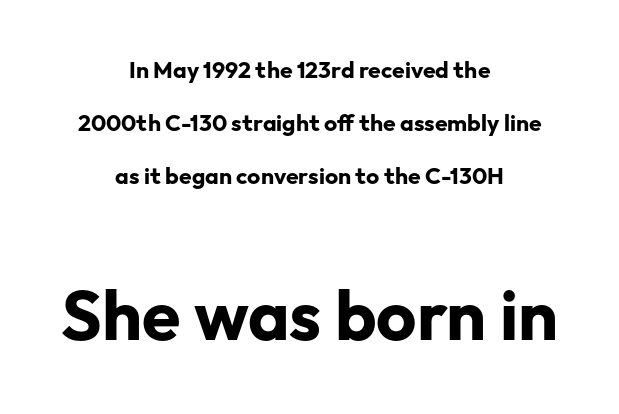
The letters stand upright; this is a roman face. Serifs: no, the terminals of the letterforms are clean. Pretty heavy lettering here — definitely bold. In terms of letterspacing, this is plain default setting. Type without underlining. Size contrast runs from small at the top to large at the bottom.
